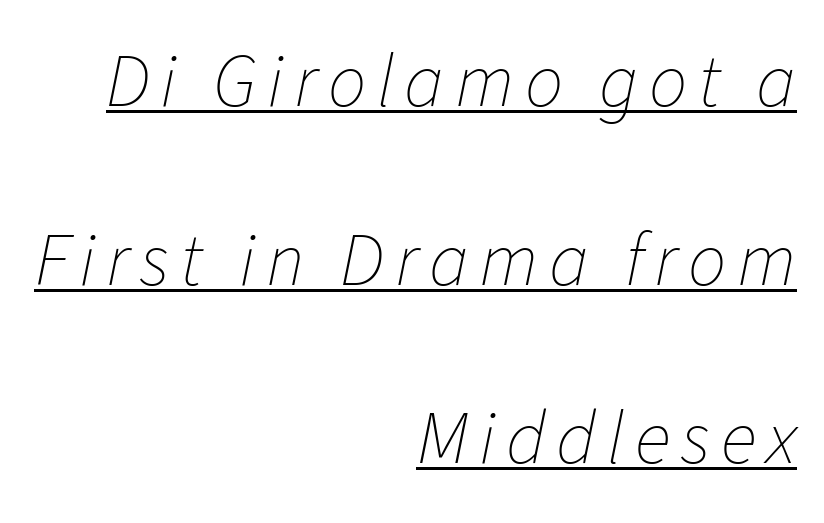
On a weight scale, this lands at 450 or below. If you measured baseline to baseline, you'd find a long distance. This rendering uses right alignment, leaving the left contour irregular. These lines were composed using italics. The glyphs are accompanied by a horizontal stroke just below them. Looks like regular typesetting: each glyph gets only the width it needs.
